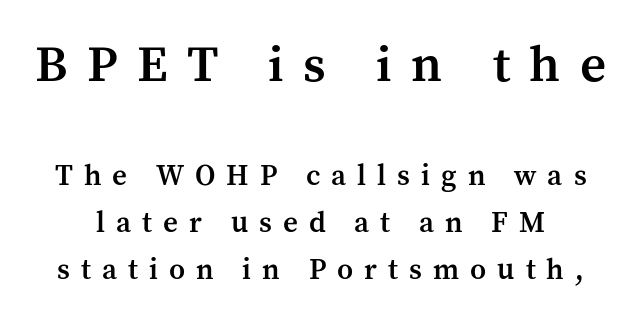
{"serif": "yes", "italic": "no", "bold": "semi", "weight": "semibold", "width": "normal", "stroke_contrast": "medium", "x_height": "medium", "monospaced": "no", "underline": "no", "line_spacing": "normal", "line_spacing_ratio": 1.63, "letter_spacing": "wide", "letter_spacing_em": 0.38, "larger_block": "first", "size_ratio": 1.76, "glyph_px": 51}
